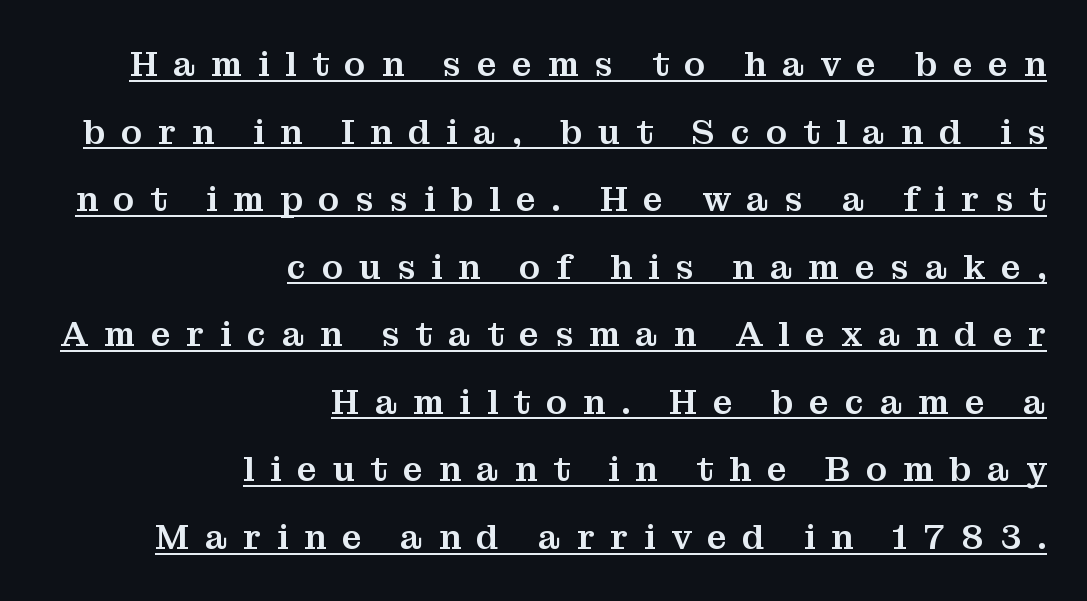
{"serif": "yes", "italic": "no", "width": "normal", "stroke_contrast": "medium", "x_height": "medium", "monospaced": "no", "underline": "yes", "align": "right", "line_spacing": "loose", "line_spacing_ratio": 1.93, "letter_spacing": "wide", "letter_spacing_em": 0.45, "glyph_px": 35}
